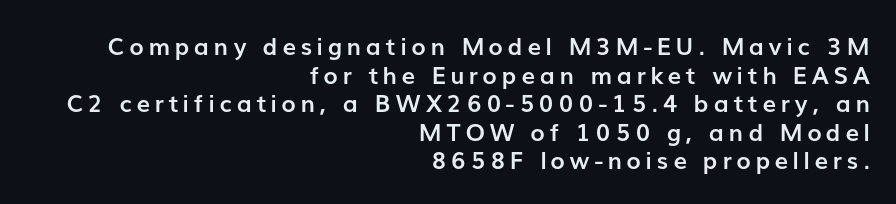
{"italic": "no", "bold": "yes", "underline": "no", "align": "right", "line_spacing_ratio": 1.19, "letter_spacing": "wide", "letter_spacing_em": 0.2, "glyph_px": 24}
